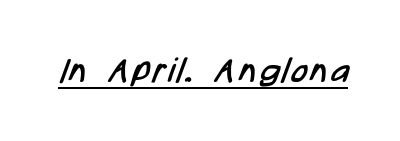
Q: Is the text bold? A: No.
Q: Is the typeface a serif or a sans-serif typeface? A: Sans-serif.
Q: Is the text underlined? A: Yes.
Q: Width (condensed, normal, or wide)? A: Condensed.
Q: Stroke contrast? A: Low.
Q: x-height? A: Medium.
Q: Monospaced? A: No.
